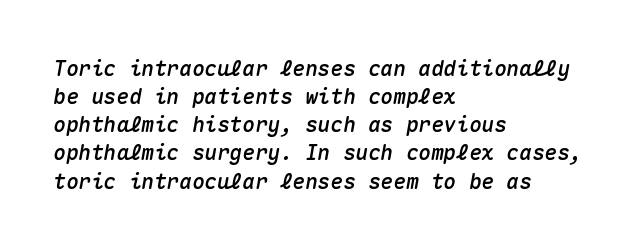
Q: Is the text italic (slanted)? A: Yes, it leans right by about 10 degrees.
Q: Is the text underlined? A: No.
Q: How is the paragraph aligned? A: Left-aligned.
Q: Is the spacing between letters normal or unusually wide? A: Normal.
Q: Is the spacing between lines tight, normal or loose? A: Normal.
